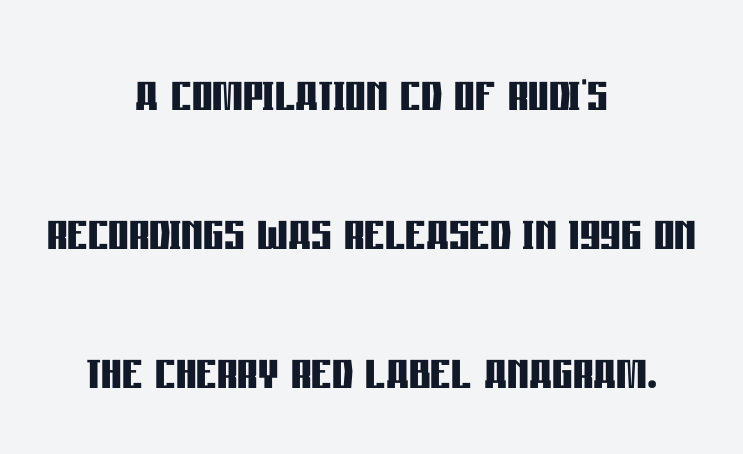
The image shows 64 px semibold, condensed sans-serif type, upright; set centered, loose line spacing (2.17x), normal letter spacing, not underlined; low stroke contrast and a large x-height.
